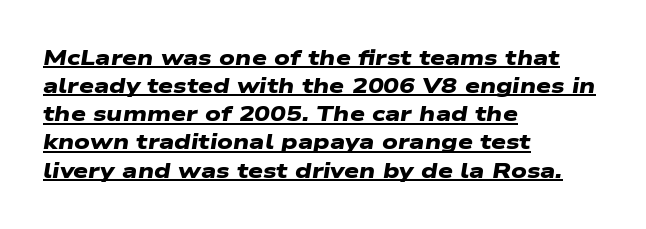
{"bold": "yes", "underline": "yes", "align": "left", "line_spacing": "normal", "line_spacing_ratio": 1.34, "letter_spacing": "normal", "letter_spacing_em": 0.0, "glyph_px": 21}
